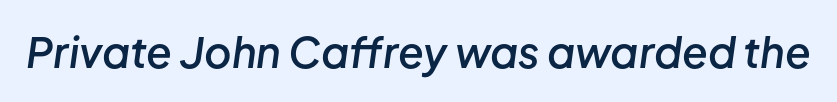
The image shows 42 px semibold type, italic (leaning right); set normal letter spacing, not underlined; low stroke contrast and a medium x-height.
